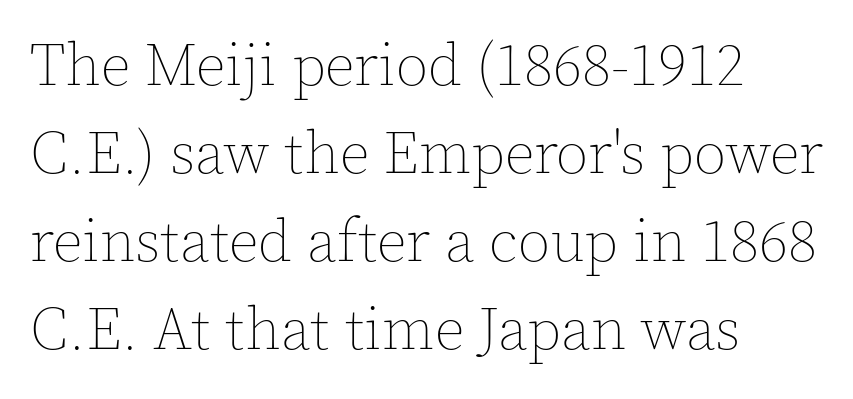
{"italic": "no", "bold": "no", "weight": "thin", "width": "normal", "x_height": "medium", "monospaced": "no", "underline": "no", "align": "left", "line_spacing": "normal", "line_spacing_ratio": 1.49, "letter_spacing": "normal", "letter_spacing_em": 0.0, "glyph_px": 59}
